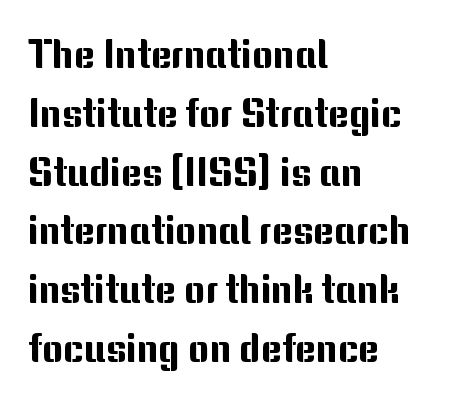
Rows of type keep a routine distance in the vertical direction. You could not count columns in this text — the font is proportionally spaced. Nope, not italic — everything's standing straight. Does the type have serifs? No, each stem ends abruptly. Reading down the block, your eye returns to a fixed left position each line.
